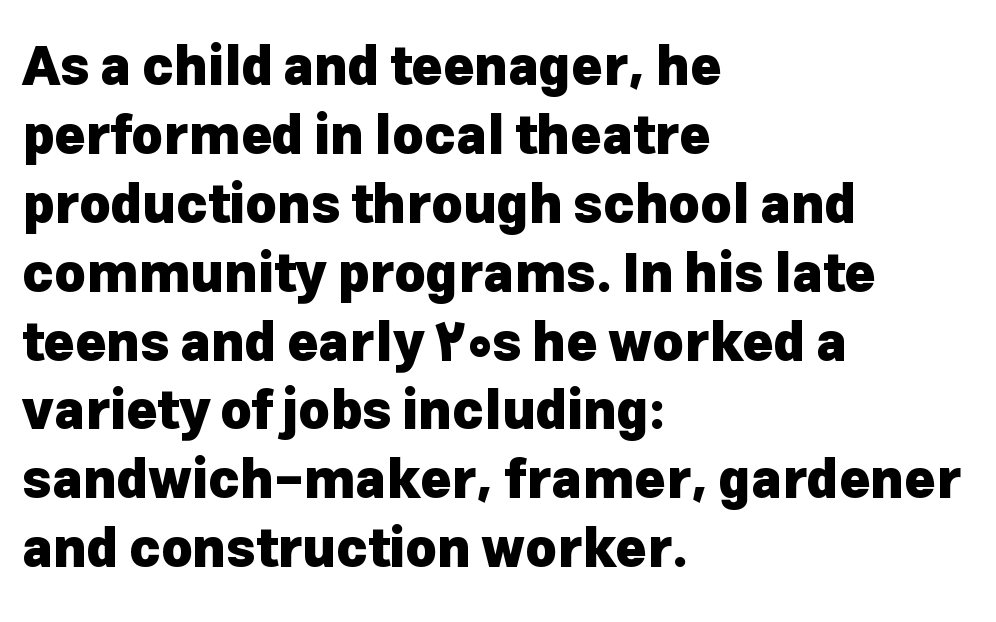
{"serif": "no", "italic": "no", "bold": "yes", "weight": "heavy", "width": "normal", "stroke_contrast": "low", "x_height": "medium", "monospaced": "no", "underline": "no", "align": "left", "line_spacing": "normal", "line_spacing_ratio": 1.3, "letter_spacing": "normal", "letter_spacing_em": 0.0, "glyph_px": 53}
